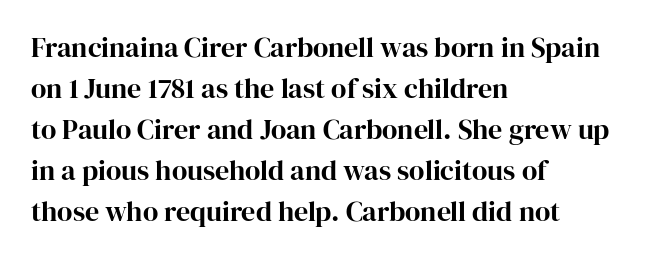
{"serif": "yes", "italic": "no", "width": "normal", "stroke_contrast": "high", "x_height": "medium", "monospaced": "no", "underline": "no", "align": "left", "line_spacing": "normal", "line_spacing_ratio": 1.46, "letter_spacing": "normal", "letter_spacing_em": 0.0, "glyph_px": 28}
